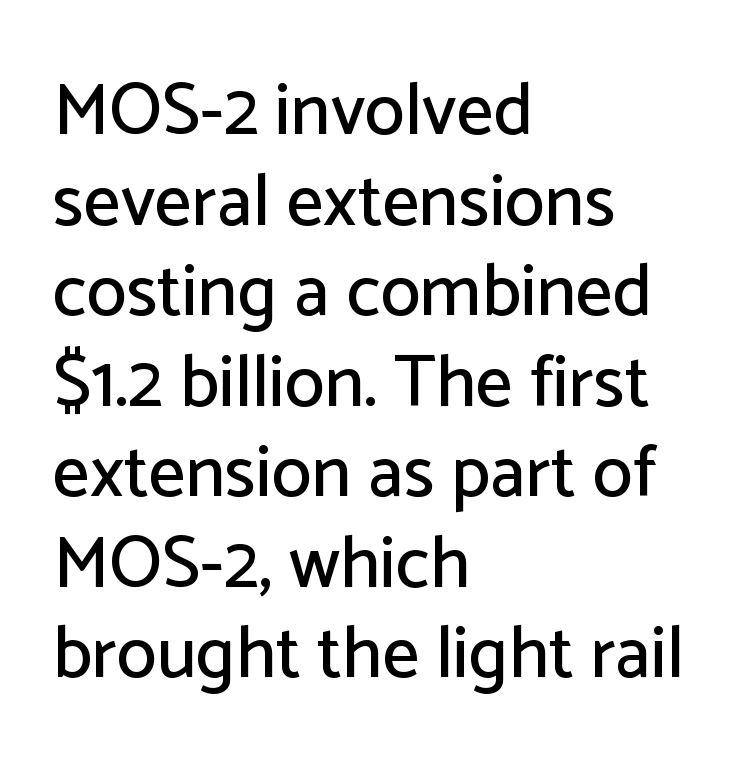
Default kerning and tracking; the words read as compact shapes. In terms of letterform style, serifs are entirely absent. Underlining? Definitely not there. Posture: upright roman.
